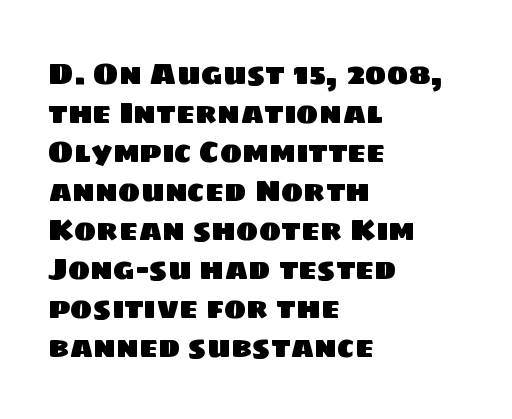
The image shows 30 px sans-serif type; set left-aligned, normal line spacing (1.3x), normal letter spacing, not underlined; low stroke contrast and a large x-height.
